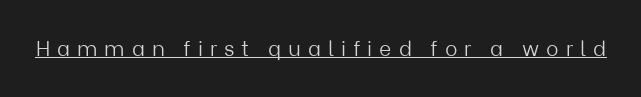
Is there an underline? Yes — a line sits under the letters. Is the stroke heavy? The answer is a plain regular-or-lighter. In terms of letterspacing, this is a distinctly airy, spread setting. The letters stand straight up with perfectly vertical stems.
